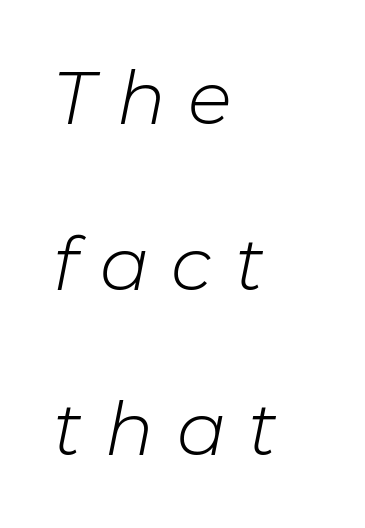
Q: Is the text bold? A: No.
Q: Is the text italic (slanted)? A: Yes, it leans right by about 11 degrees.
Q: Is the text underlined? A: No.
Q: How is the paragraph aligned? A: Left-aligned.
Q: Is the spacing between letters normal or unusually wide? A: Unusually wide.
Q: Is the spacing between lines tight, normal or loose? A: Loose.
Q: Width (condensed, normal, or wide)? A: Normal.
Q: Stroke contrast? A: Low.
Q: x-height? A: Medium.
Q: Monospaced? A: No.
